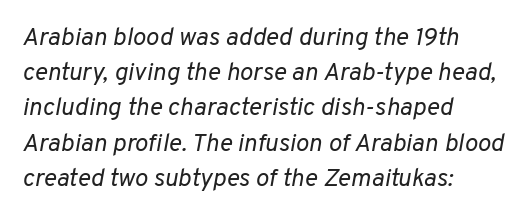
Q: Is the text bold? A: No.
Q: Is the text italic (slanted)? A: Yes, it leans right by about 10 degrees.
Q: Is the text underlined? A: No.
Q: How is the paragraph aligned? A: Left-aligned.
Q: Is the spacing between letters normal or unusually wide? A: Normal.
Q: Is the spacing between lines tight, normal or loose? A: Normal.
